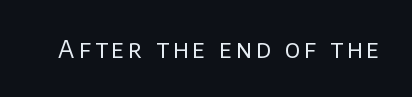
Q: Is the text bold? A: No.
Q: Is the text italic (slanted)? A: No, it is upright.
Q: Is the text underlined? A: No.
